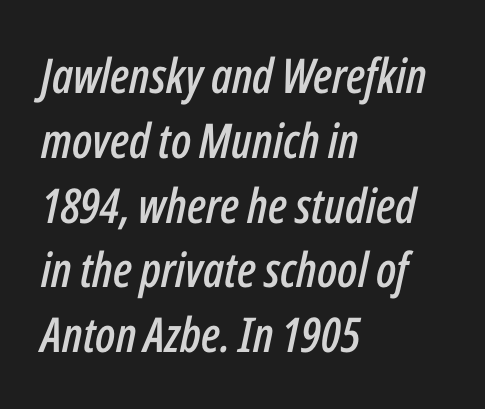
{"italic": "yes", "lean": "right", "slant_degrees": 12, "width": "condensed", "stroke_contrast": "low", "x_height": "medium", "monospaced": "no", "underline": "no", "align": "left", "line_spacing": "normal", "line_spacing_ratio": 1.35, "letter_spacing": "normal", "letter_spacing_em": 0.0, "glyph_px": 48}
